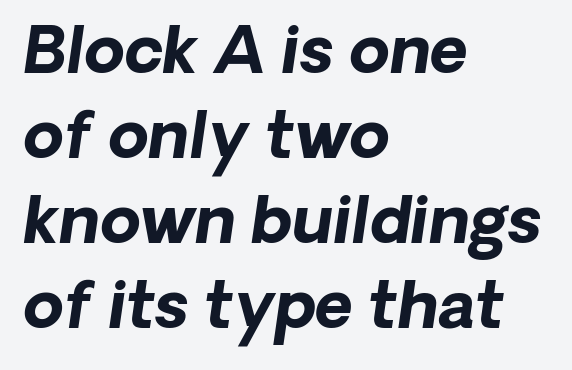
Q: Is the text bold? A: Yes.
Q: Is the text italic (slanted)? A: Yes, it leans right by about 8 degrees.
Q: Is the text underlined? A: No.
Q: How is the paragraph aligned? A: Left-aligned.
Q: Is the spacing between letters normal or unusually wide? A: Normal.
Q: Is the spacing between lines tight, normal or loose? A: Normal.
Q: Width (condensed, normal, or wide)? A: Normal.
Q: Stroke contrast? A: Low.
Q: x-height? A: Medium.
Q: Monospaced? A: No.
